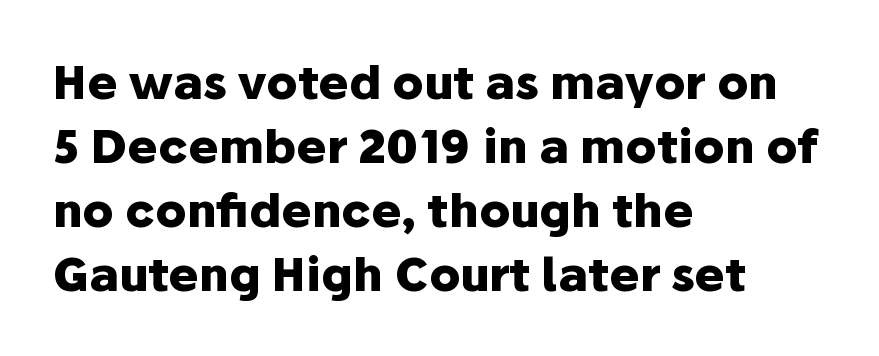
Q: Is the text bold? A: Yes.
Q: Is the text italic (slanted)? A: No, it is upright.
Q: Is the typeface a serif or a sans-serif typeface? A: Sans-serif.
Q: Is the text underlined? A: No.
Q: How is the paragraph aligned? A: Left-aligned.
Q: Is the spacing between letters normal or unusually wide? A: Normal.
Q: Is the spacing between lines tight, normal or loose? A: Normal.
Q: Width (condensed, normal, or wide)? A: Normal.
Q: Stroke contrast? A: Low.
Q: x-height? A: Medium.
Q: Monospaced? A: No.
